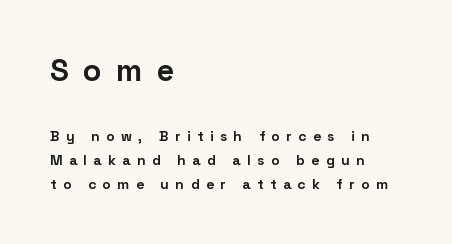
{"serif": "no", "italic": "no", "bold": "yes", "weight": "bold", "width": "normal", "stroke_contrast": "low", "x_height": "medium", "monospaced": "no", "underline": "no", "align": "left", "line_spacing": "normal", "line_spacing_ratio": 1.69, "letter_spacing": "wide", "letter_spacing_em": 0.46, "larger_block": "first", "size_ratio": 2.21, "glyph_px": 31}
